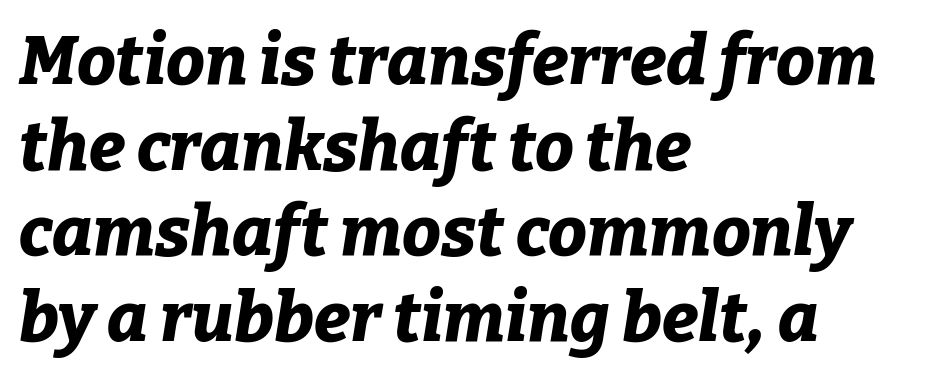
Q: Is the text bold? A: Yes.
Q: Is the text italic (slanted)? A: Yes, it leans right by about 9 degrees.
Q: Is the text underlined? A: No.
Q: How is the paragraph aligned? A: Left-aligned.
Q: Is the spacing between letters normal or unusually wide? A: Normal.
Q: Width (condensed, normal, or wide)? A: Normal.
Q: Stroke contrast? A: Low.
Q: x-height? A: Medium.
Q: Monospaced? A: No.
